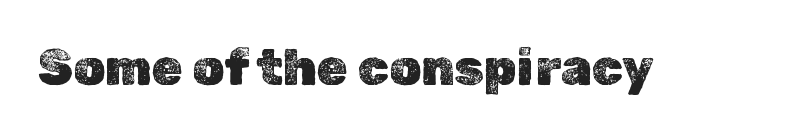
The image shows 50 px text type, upright; set normal letter spacing, not underlined; a medium x-height.
